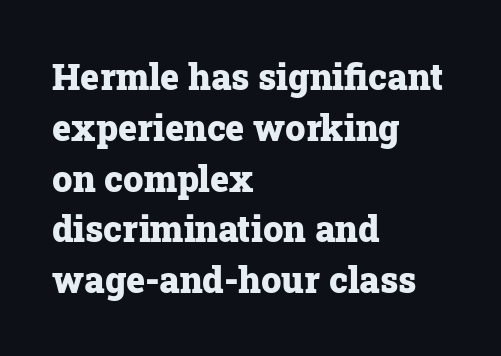
The image shows 36 px heavy serif type, upright; set left-aligned, normal line spacing (1.41x), normal letter spacing, not underlined; low stroke contrast and a medium x-height.
